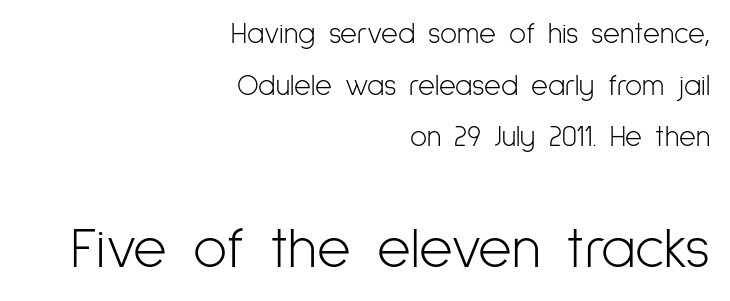
Q: Is the text bold? A: No.
Q: Is the text italic (slanted)? A: No, it is upright.
Q: Is the typeface a serif or a sans-serif typeface? A: Sans-serif.
Q: Is the text underlined? A: No.
Q: How is the paragraph aligned? A: Right-aligned.
Q: Is the spacing between letters normal or unusually wide? A: Normal.
Q: Which block of text is set in a larger size, the first (top) or the second (bottom)? A: The second (bottom) one.
Q: Width (condensed, normal, or wide)? A: Condensed.
Q: Stroke contrast? A: Low.
Q: x-height? A: Medium.
Q: Monospaced? A: No.
